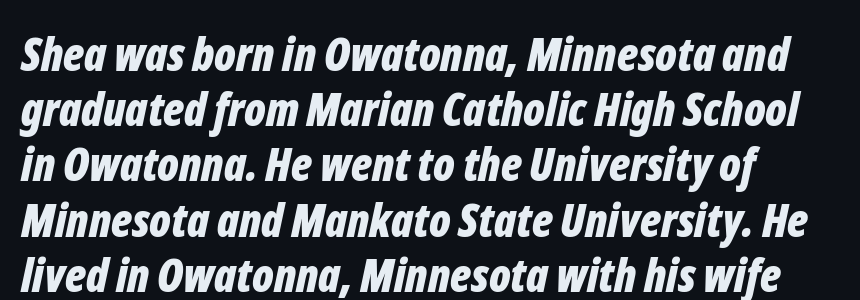
The image shows 46 px bold, condensed type, italic (leaning right); set left-aligned, line spacing 1.2x, normal letter spacing, not underlined; low stroke contrast and a medium x-height.
